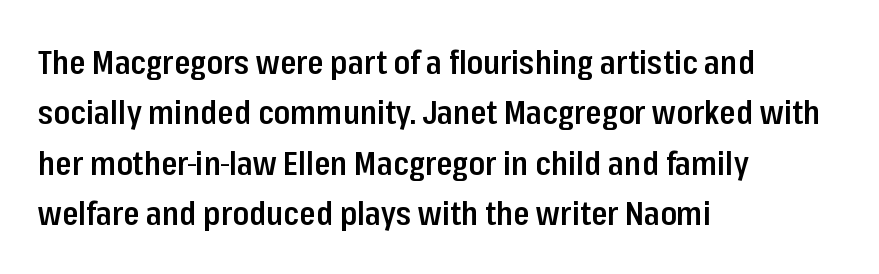
{"serif": "no", "italic": "no", "bold": "semi", "weight": "semibold", "width": "condensed", "stroke_contrast": "low", "x_height": "medium", "monospaced": "no", "underline": "no", "align": "left", "line_spacing": "normal", "line_spacing_ratio": 1.53, "letter_spacing": "normal", "letter_spacing_em": 0.0, "glyph_px": 33}
